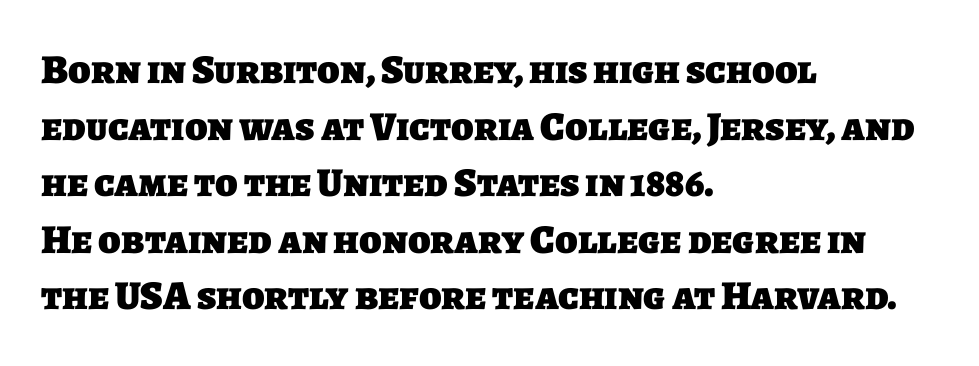
{"serif": "no", "bold": "yes", "weight": "heavy", "width": "normal", "stroke_contrast": "low", "x_height": "large", "monospaced": "no", "underline": "no", "align": "left", "line_spacing": "normal", "line_spacing_ratio": 1.38, "letter_spacing": "normal", "letter_spacing_em": 0.0, "glyph_px": 41}
